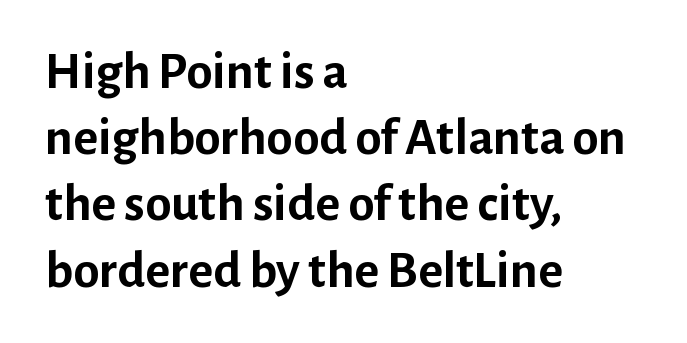
{"serif": "no", "italic": "no", "bold": "yes", "weight": "semibold", "width": "normal", "stroke_contrast": "low", "x_height": "medium", "monospaced": "no", "underline": "no", "align": "left", "line_spacing": "normal", "line_spacing_ratio": 1.25, "letter_spacing": "normal", "letter_spacing_em": 0.0, "glyph_px": 53}
